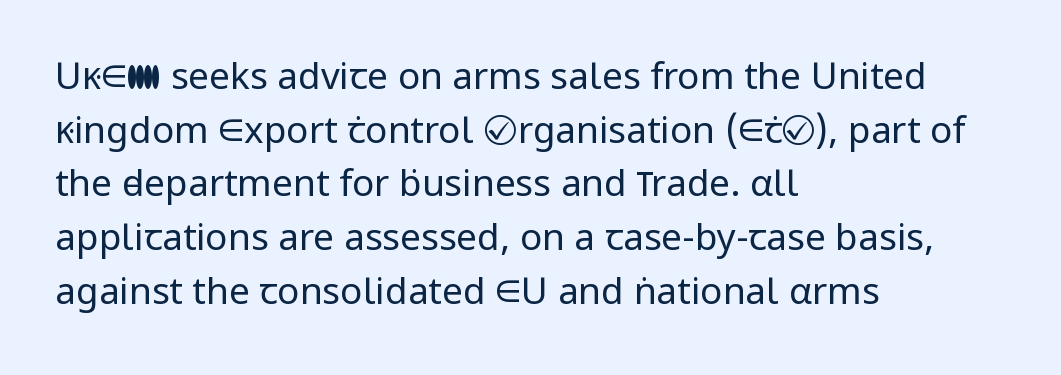
The image shows 37 px regular-weight sans-serif type, upright; set left-aligned, normal line spacing (1.45x), normal letter spacing, not underlined; low stroke contrast and a medium x-height.
